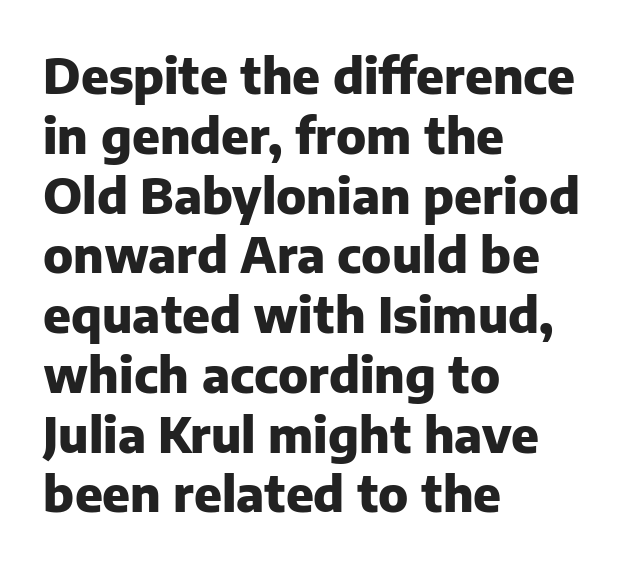
{"serif": "no", "italic": "no", "bold": "yes", "weight": "heavy", "width": "normal", "stroke_contrast": "low", "x_height": "medium", "monospaced": "no", "underline": "no", "align": "left", "line_spacing_ratio": 1.22, "letter_spacing": "normal", "letter_spacing_em": 0.0, "glyph_px": 49}
